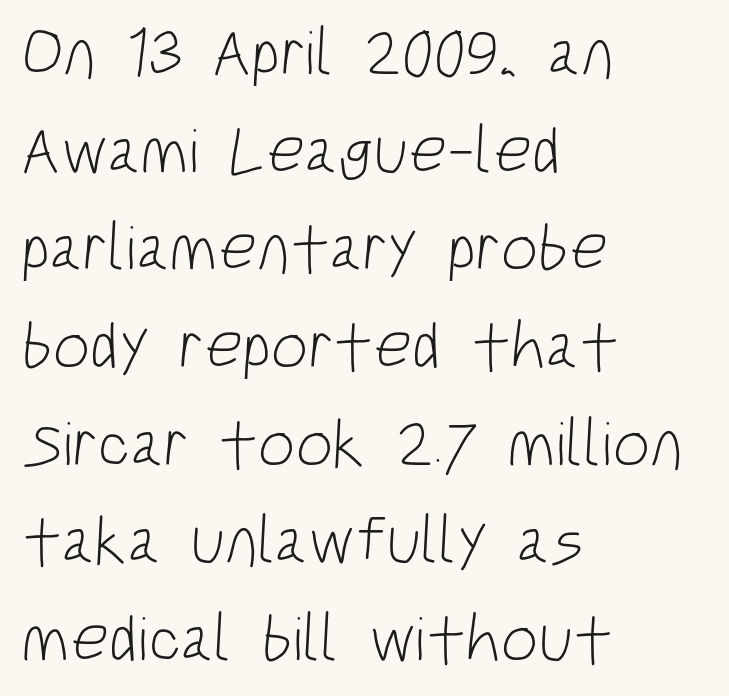
The image shows 66 px light, condensed sans-serif type; set left-aligned, normal line spacing (1.48x), normal letter spacing, not underlined; low stroke contrast and a large x-height.
